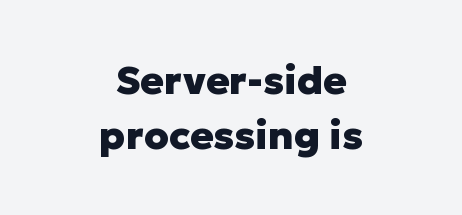
{"serif": "no", "italic": "no", "bold": "yes", "weight": "heavy", "width": "normal", "stroke_contrast": "low", "x_height": "medium", "monospaced": "no", "underline": "no", "align": "center", "line_spacing": "normal", "line_spacing_ratio": 1.4, "letter_spacing": "normal", "letter_spacing_em": 0.0, "glyph_px": 39}
